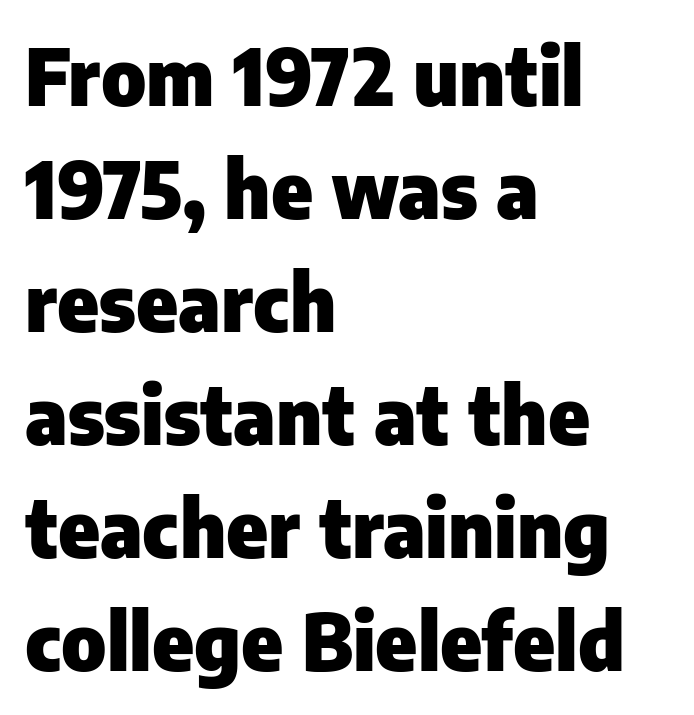
{"serif": "no", "italic": "no", "bold": "yes", "weight": "heavy", "width": "normal", "stroke_contrast": "low", "x_height": "medium", "monospaced": "no", "underline": "no", "align": "left", "line_spacing": "normal", "line_spacing_ratio": 1.45, "letter_spacing": "normal", "letter_spacing_em": 0.0, "glyph_px": 78}
